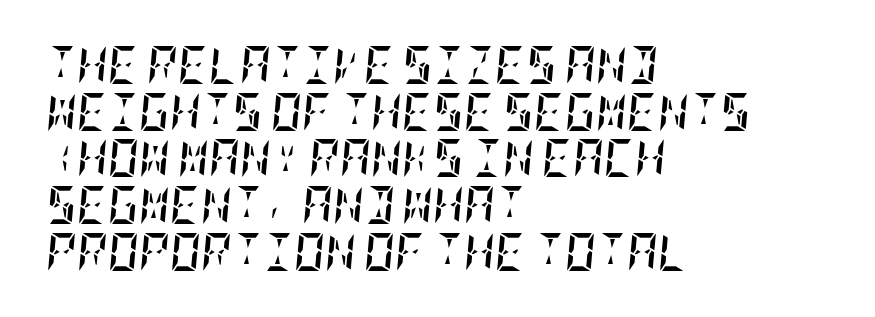
Q: Is the text bold? A: Yes.
Q: Is the text italic (slanted)? A: Yes, it leans right by about 5 degrees.
Q: Is the text underlined? A: No.
Q: How is the paragraph aligned? A: Left-aligned.
Q: Is the spacing between letters normal or unusually wide? A: Normal.
Q: Width (condensed, normal, or wide)? A: Condensed.
Q: Stroke contrast? A: Low.
Q: x-height? A: Large.
